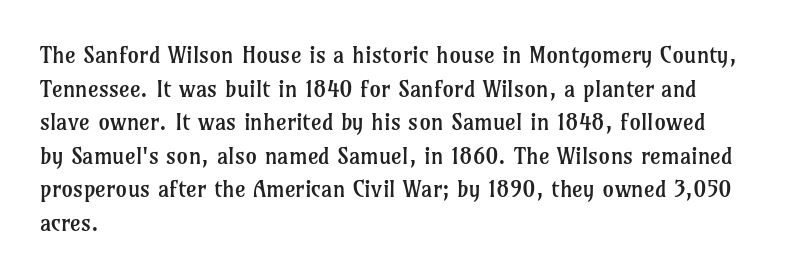
What stands out about the letter spacing? Nothing — it is the standard amount. Type without underlining. You can tell it's not italic because the verticals are truly vertical. Is there much room between lines? A standard amount, neither cramped nor airy.
